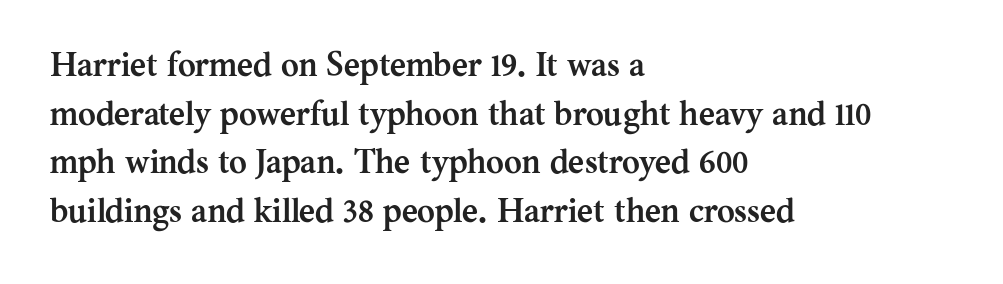
The image shows 34 px semibold serif type, upright; set left-aligned, normal line spacing (1.43x), normal letter spacing, not underlined; medium stroke contrast and a medium x-height.
